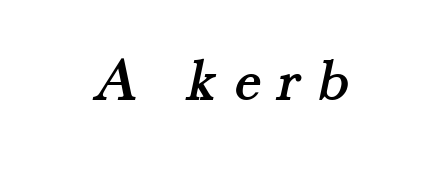
Words appear elongated and porous because spacing is wide. The designer went with a serif here, giving each stem small feet. Rule under the text: the space is simply empty. Varying glyph widths throughout — classic text-font behaviour.
